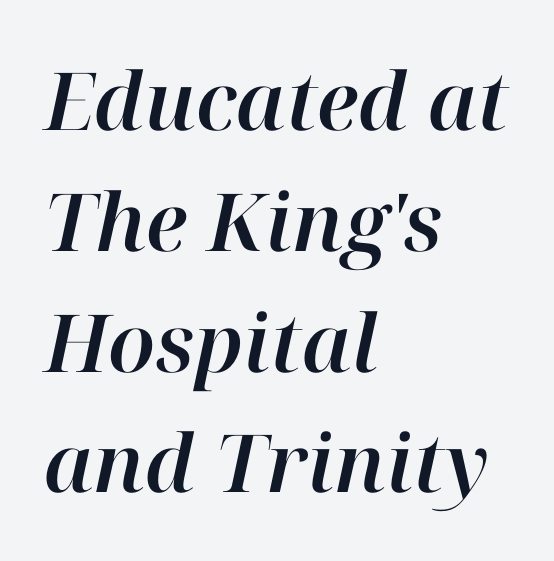
The image shows 80 px text type, italic (leaning right); set left-aligned, normal line spacing (1.51x), normal letter spacing, not underlined; high stroke contrast and a medium x-height.
